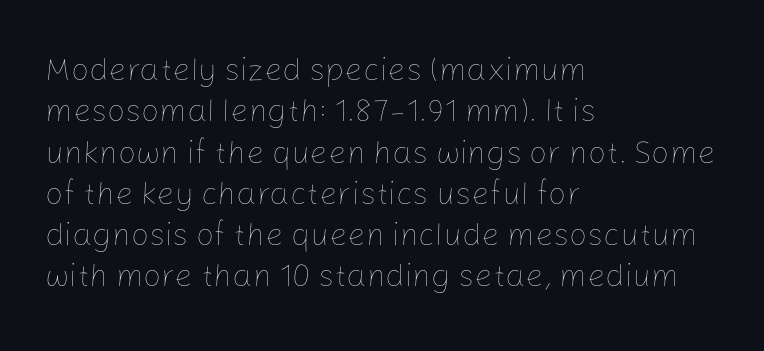
In terms of letterspacing, this is plain default setting. Rows of type keep a routine distance in the vertical direction. Rule under the text: the space is simply empty. Weight: regular or lighter. Italic? Not at all — the glyphs are vertical.
